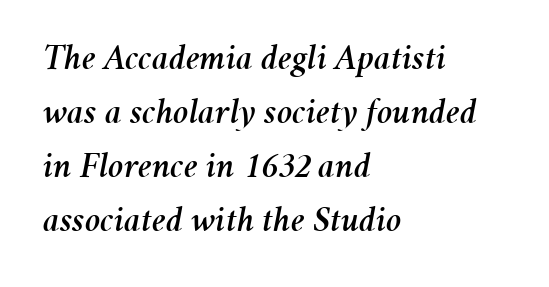
No word sits above an underline. Does extra space separate the letters? No, they use regular spacing. Reading down the column, the eye jumps a familiar distance to each next line. Rendered with sloped, italic letterforms.
